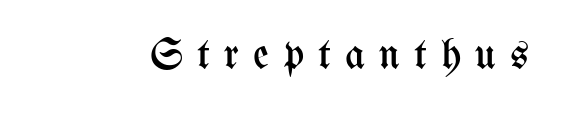
{"italic": "no", "bold": "no", "weight": "regular", "width": "condensed", "stroke_contrast": "medium", "x_height": "medium", "monospaced": "no", "underline": "no", "letter_spacing": "wide", "letter_spacing_em": 0.33, "glyph_px": 43}
